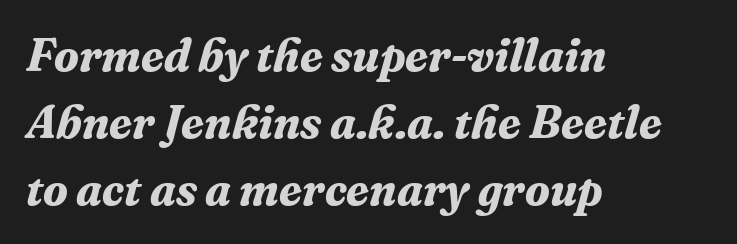
The horizontal fit of the characters is conventional and even. This sample has the flowing, uneven cadence of proportional lettering. These lines are composed in type with serifs. This is heavy type, rendered in bold. You can tell it's italic because the verticals aren't actually vertical.
